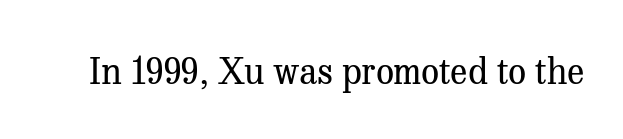
The image shows 36 px regular-weight serif type, upright; set normal letter spacing, not underlined; medium stroke contrast and a medium x-height.
